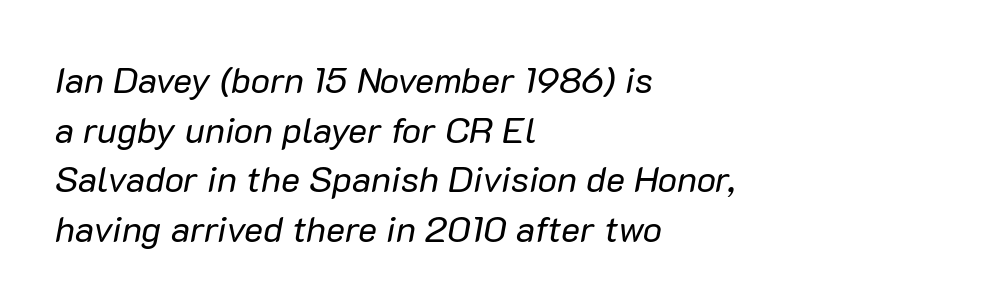
The image shows 36 px regular-weight type, italic (leaning right); set left-aligned, normal line spacing (1.38x), normal letter spacing, not underlined; low stroke contrast and a medium x-height.
